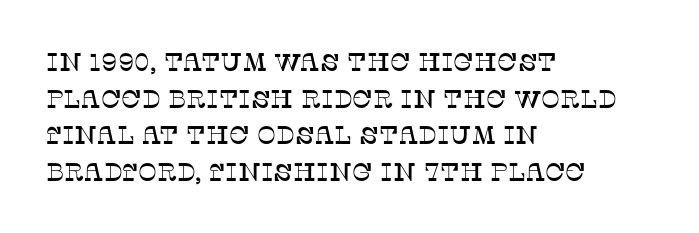
{"italic": "no", "underline": "no", "align": "left", "line_spacing": "normal", "line_spacing_ratio": 1.47, "letter_spacing": "normal", "letter_spacing_em": 0.0, "glyph_px": 25}
